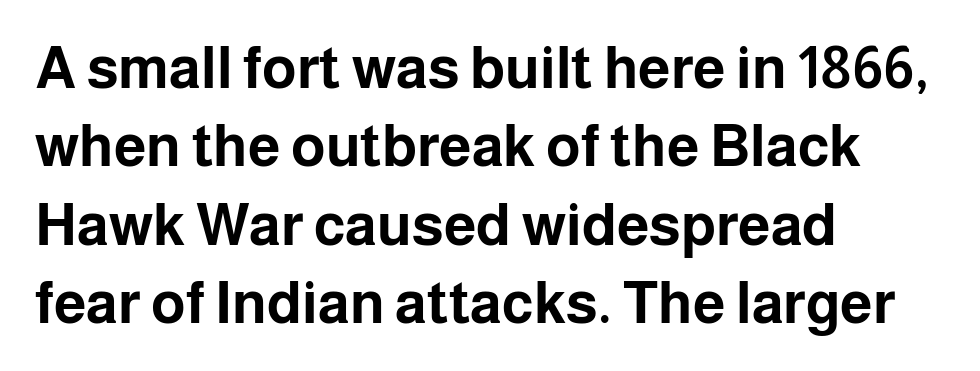
Descenders are the only things crossing below the line. The typesetting leans heavy: a genuine bold. If you drew a line through each stem, it would be perfectly vertical. These lines stack with their left ends in a neat column. You could not count columns in this text — the font is proportionally spaced.
